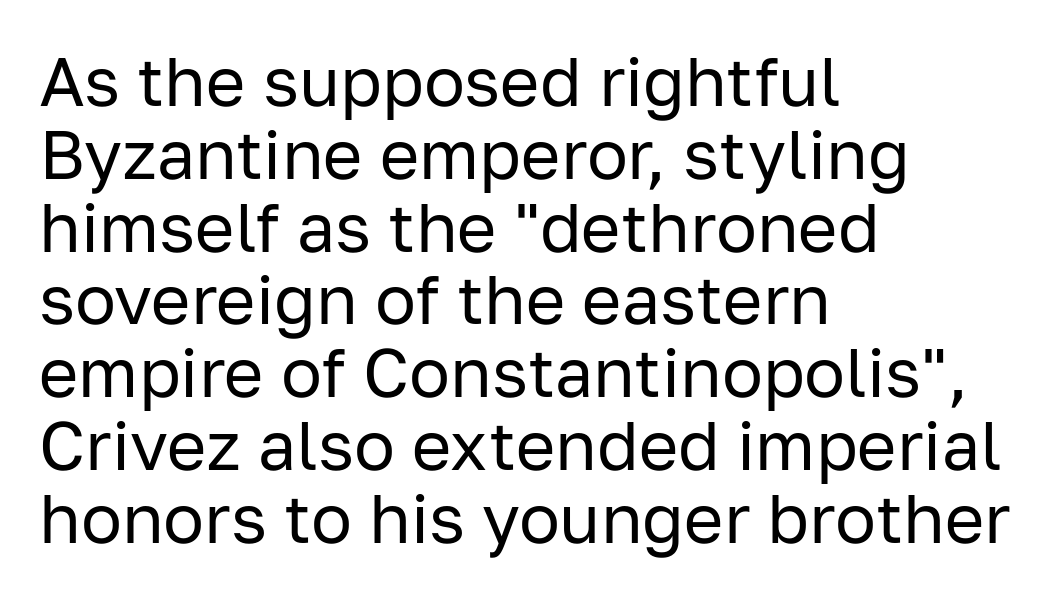
The characters are drawn with everyday or finer stroke widths. In terms of posture, this sample is upright. Interline gaps are noticeably narrow in this sample. The space directly below the letters is spotless.
